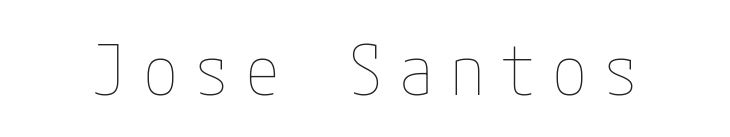
Q: Is the text bold? A: No.
Q: Is the text italic (slanted)? A: No, it is upright.
Q: Is the text underlined? A: No.
Q: Is the spacing between letters normal or unusually wide? A: Unusually wide.
Q: Width (condensed, normal, or wide)? A: Condensed.
Q: Stroke contrast? A: Low.
Q: x-height? A: Medium.
